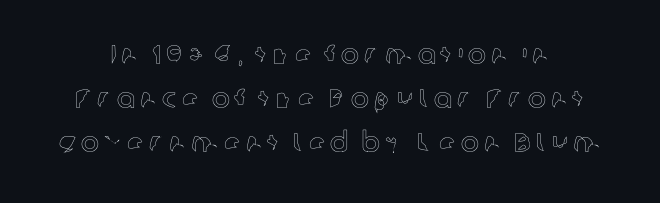
{"italic": "no", "underline": "no", "line_spacing": "normal", "line_spacing_ratio": 1.63, "glyph_px": 27}
